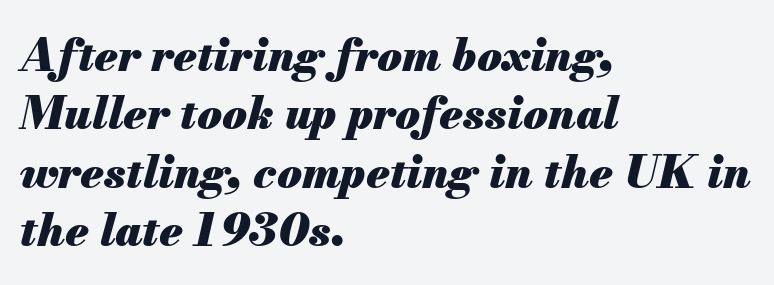
The image shows 45 px heavy type, italic (leaning right); set left-aligned, normal line spacing (1.3x), normal letter spacing, not underlined; medium stroke contrast and a small x-height.
